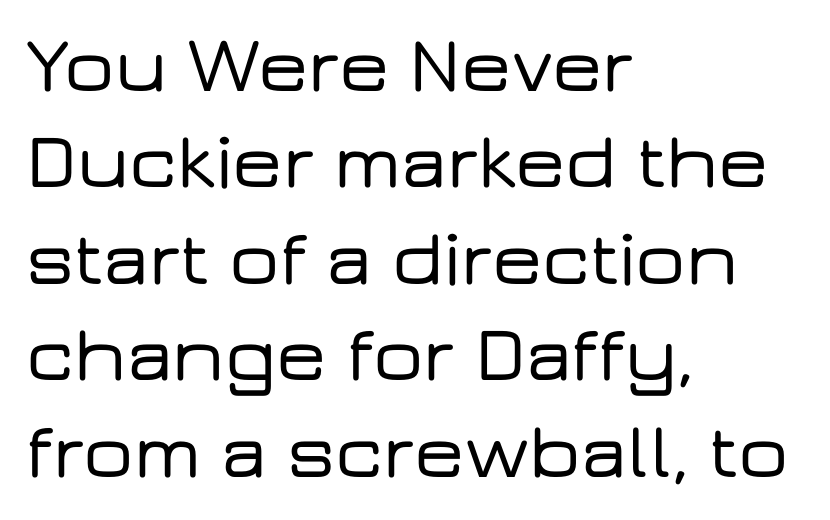
Q: Is the text italic (slanted)? A: No, it is upright.
Q: Is the typeface a serif or a sans-serif typeface? A: Sans-serif.
Q: Is the text underlined? A: No.
Q: How is the paragraph aligned? A: Left-aligned.
Q: Is the spacing between letters normal or unusually wide? A: Normal.
Q: Width (condensed, normal, or wide)? A: Wide.
Q: Stroke contrast? A: Low.
Q: x-height? A: Medium.
Q: Monospaced? A: No.
